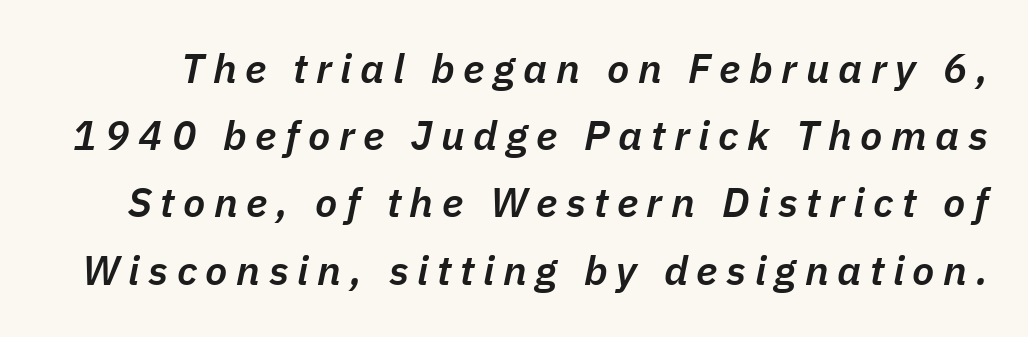
{"italic": "yes", "lean": "right", "slant_degrees": 11, "bold": "semi", "weight": "semibold", "width": "normal", "stroke_contrast": "low", "x_height": "medium", "monospaced": "no", "underline": "no", "line_spacing": "normal", "line_spacing_ratio": 1.64, "letter_spacing": "wide", "letter_spacing_em": 0.21, "glyph_px": 41}
